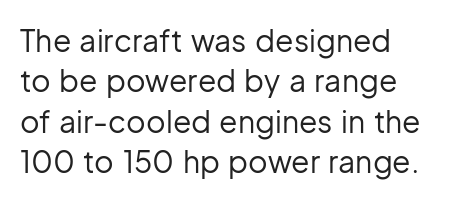
The face used here is rendered with its standard letterfit. I'd call this a sans setting — the letters go barefoot. The block of text has a typical density, with ordinary space between rows. Spacing verdict: proportional, widths tailored to each character. Compared with a typical body face, this is equally light or lighter still. The words here are not underlined.
